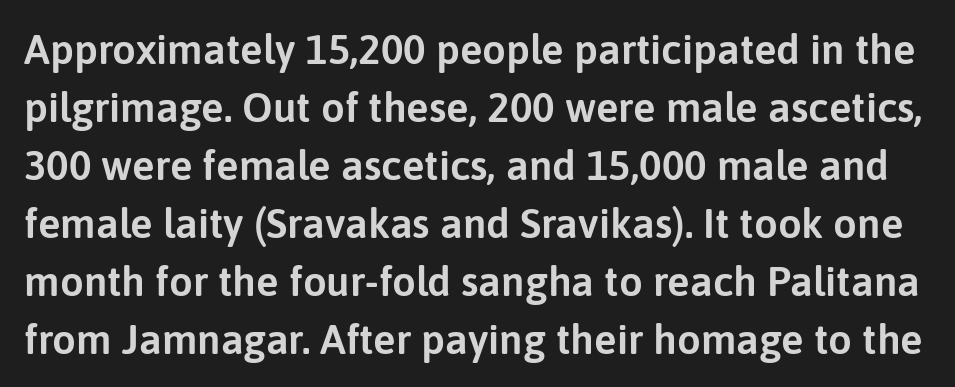
Beneath every word, the page is bare. Note the varied advance widths — an 'i' is clearly narrower than an 'm'. The tracking reads as untouched default to a designer's eye. Vertical strokes here are truly vertical. The rendering uses a moderate line-height, typical for paragraphs.
